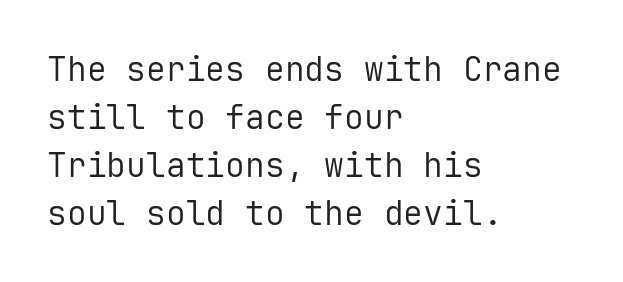
The image shows 33 px regular-weight sans-serif type, upright, monospaced; set left-aligned, normal line spacing (1.45x), normal letter spacing, not underlined; low stroke contrast and a medium x-height.
